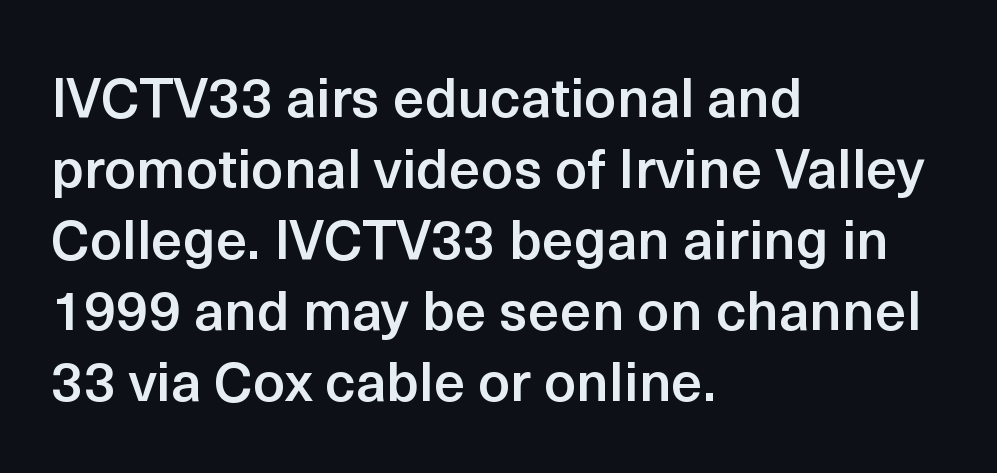
The image shows 56 px semibold sans-serif type, upright; set left-aligned, normal line spacing (1.27x), normal letter spacing, not underlined; a medium x-height.
